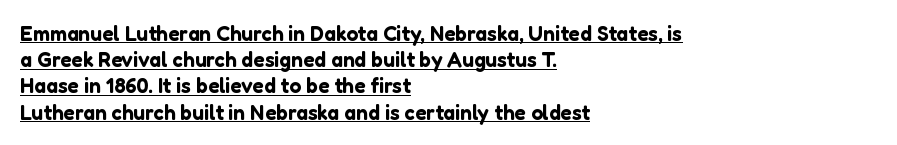
The image shows 21 px text type, upright; set left-aligned, normal line spacing (1.25x), normal letter spacing, underlined.
